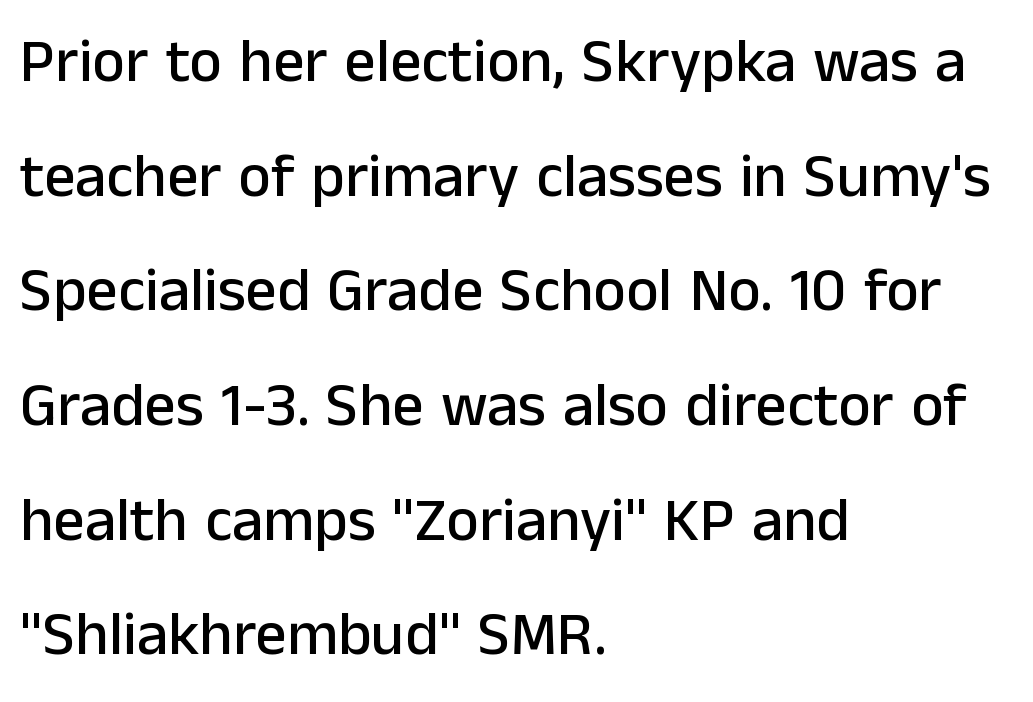
Q: Is the text italic (slanted)? A: No, it is upright.
Q: Is the typeface a serif or a sans-serif typeface? A: Sans-serif.
Q: Is the text underlined? A: No.
Q: How is the paragraph aligned? A: Left-aligned.
Q: Is the spacing between letters normal or unusually wide? A: Normal.
Q: Width (condensed, normal, or wide)? A: Normal.
Q: Stroke contrast? A: Low.
Q: x-height? A: Medium.
Q: Monospaced? A: No.
